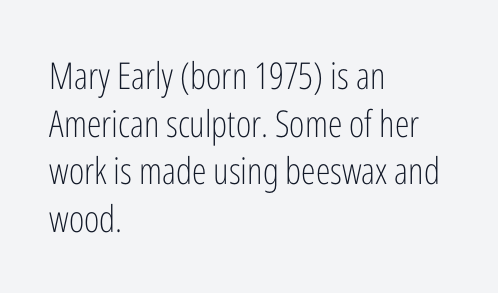
The image shows 37 px light, condensed sans-serif type, upright; set left-aligned, normal line spacing (1.29x), normal letter spacing, not underlined; low stroke contrast and a medium x-height.
